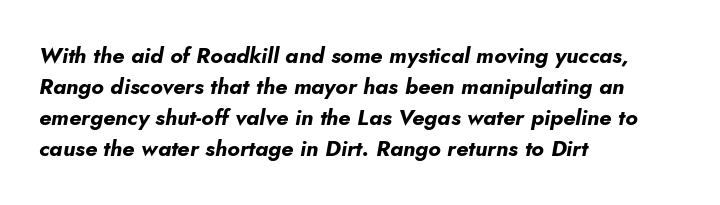
The image shows 22 px bold type, italic (leaning right); set left-aligned, normal line spacing (1.41x), normal letter spacing, not underlined.
